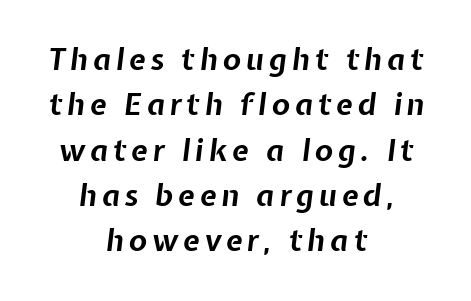
Compared with ordinary roman type, these characters are visibly tilted. Anything drawn beneath the words? Only blank space. The face used here has the dense, thick strokes of a bold. The compositor balanced each line on the midline.
